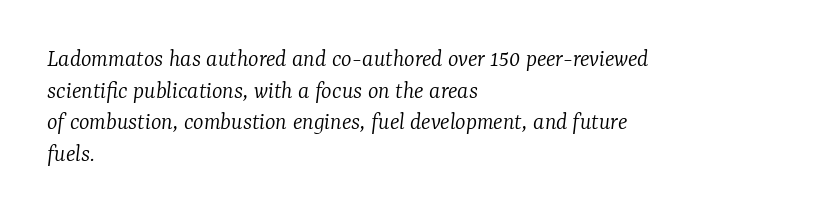
The words here are not underlined. Between one letter and the next there's only the usual sliver of space. Layout note: lines flush left. Emphasis-style slanted type is in use.
